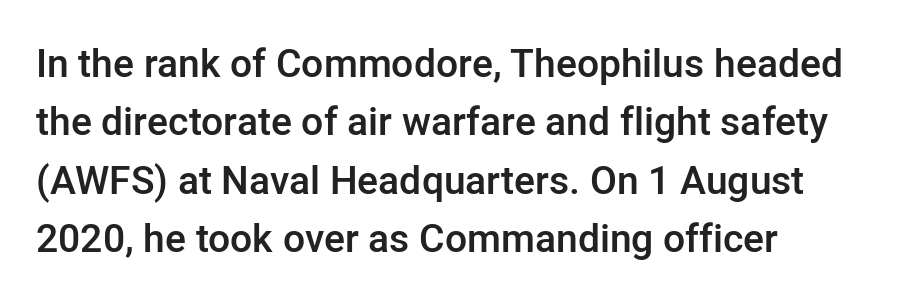
The image shows 39 px semibold sans-serif type, upright; set left-aligned, normal line spacing (1.5x), normal letter spacing, not underlined; low stroke contrast and a medium x-height.
